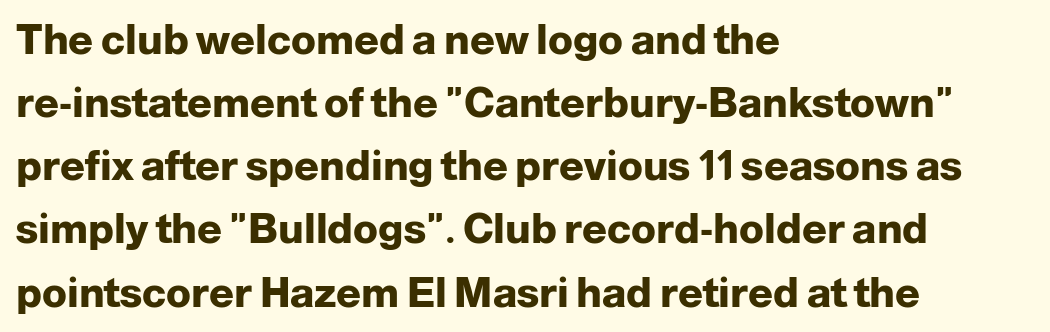
Is there much room between lines? A standard amount, neither cramped nor airy. Does the weight exceed regular? Yes, all the way to bold. The rendering uses natural spacing where letterforms have individual widths. Letterform terminals end flat and unadorned throughout the passage. These lines are set flush left with a ragged right edge. Words appear dense and cohesive because spacing is normal.
